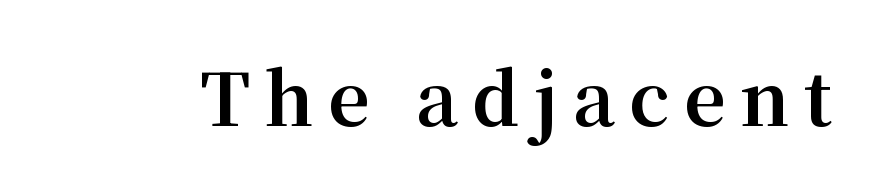
The image shows 72 px bold serif type, upright; set unusually wide letter spacing (+0.2 em), not underlined; medium stroke contrast and a medium x-height.
